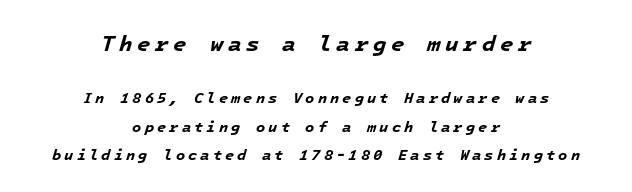
The letters in the upper block stand taller than those in the block below. The characters look thick and weighty, a clear bold. The whitespace from short lines is split evenly between both sides. If you drew a line through each stem, it would be angled. The strip under each line holds only bare page. Each word looks stretched out because of the extra space between its letters.
